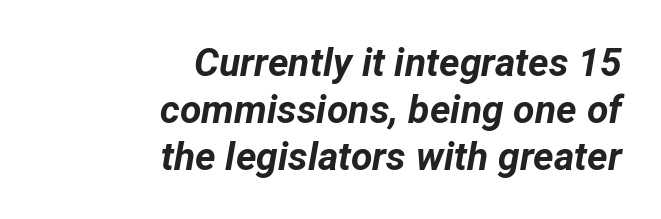
The image shows 39 px bold type, italic (leaning right); set right-aligned, line spacing 1.2x, normal letter spacing, not underlined; low stroke contrast and a medium x-height.
